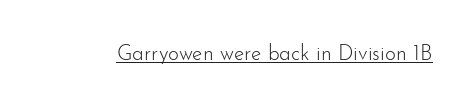
{"italic": "no", "bold": "no", "underline": "yes", "letter_spacing": "normal", "letter_spacing_em": 0.0, "glyph_px": 21}
